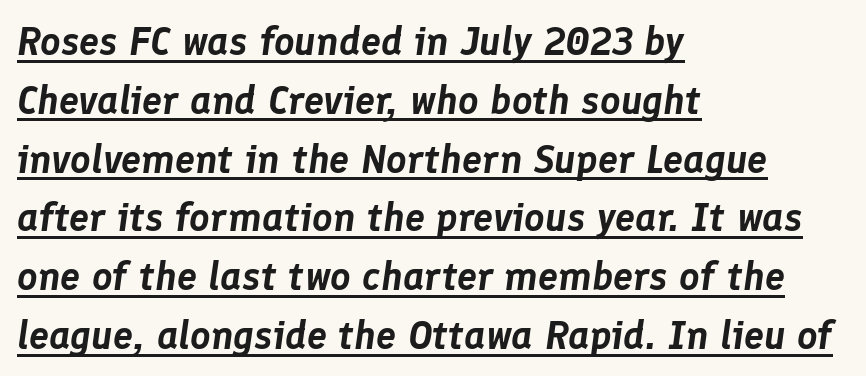
{"italic": "yes", "lean": "right", "slant_degrees": 8, "width": "normal", "stroke_contrast": "low", "x_height": "medium", "monospaced": "no", "underline": "yes", "align": "left", "line_spacing": "normal", "line_spacing_ratio": 1.47, "letter_spacing": "normal", "letter_spacing_em": 0.0, "glyph_px": 40}
